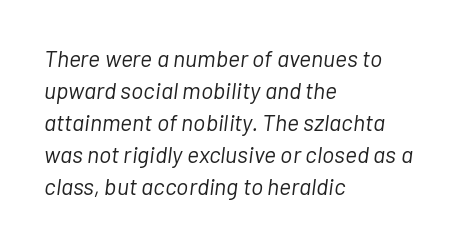
Q: Is the text bold? A: No.
Q: Is the text italic (slanted)? A: Yes, it leans right by about 7 degrees.
Q: Is the text underlined? A: No.
Q: How is the paragraph aligned? A: Left-aligned.
Q: Is the spacing between letters normal or unusually wide? A: Normal.
Q: Is the spacing between lines tight, normal or loose? A: Normal.
